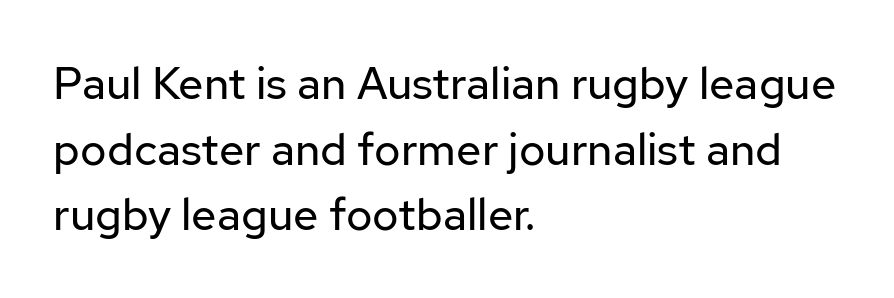
The image shows 45 px regular-weight sans-serif type, upright; set left-aligned, normal line spacing (1.46x), normal letter spacing, not underlined; low stroke contrast and a medium x-height.
